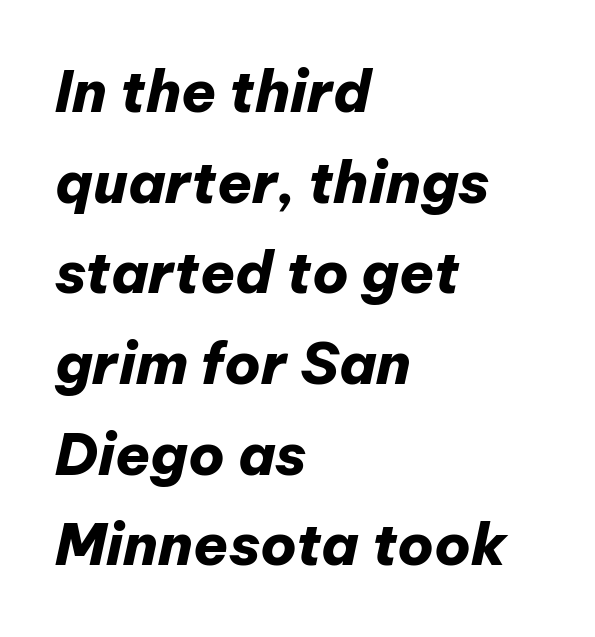
The image shows 57 px heavy type, italic (leaning right); set left-aligned, normal line spacing (1.59x), normal letter spacing, not underlined; low stroke contrast and a medium x-height.
